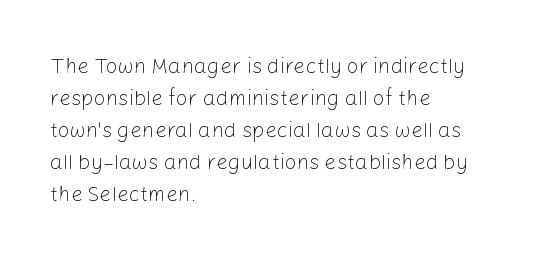
Q: Is the text bold? A: No.
Q: Is the text italic (slanted)? A: No, it is upright.
Q: Is the text underlined? A: No.
Q: How is the paragraph aligned? A: Left-aligned.
Q: Is the spacing between letters normal or unusually wide? A: Normal.
Q: Is the spacing between lines tight, normal or loose? A: Normal.
